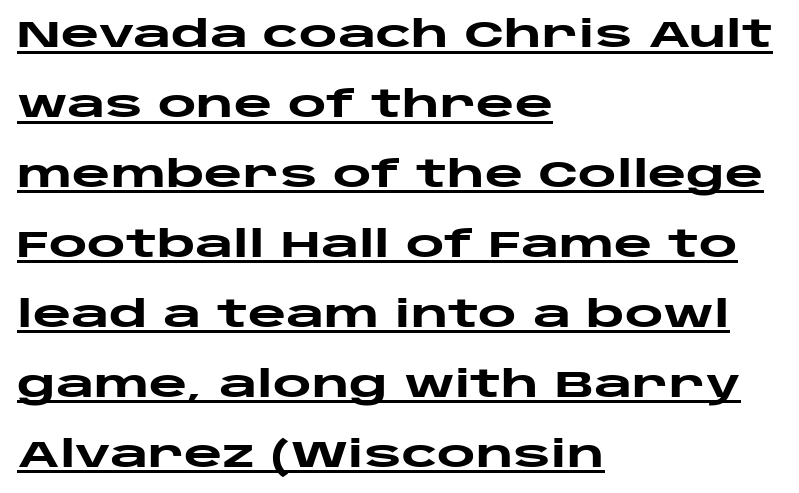
The image shows 37 px heavy, wide sans-serif type, upright; set left-aligned, line spacing 1.89x, normal letter spacing, underlined; low stroke contrast and a large x-height.
